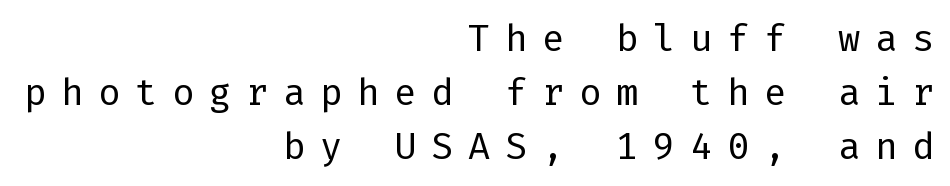
{"serif": "no", "italic": "no", "bold": "no", "weight": "regular", "width": "normal", "stroke_contrast": "low", "x_height": "medium", "underline": "no", "align": "right", "line_spacing": "normal", "line_spacing_ratio": 1.46, "letter_spacing": "wide", "letter_spacing_em": 0.4, "glyph_px": 37}
